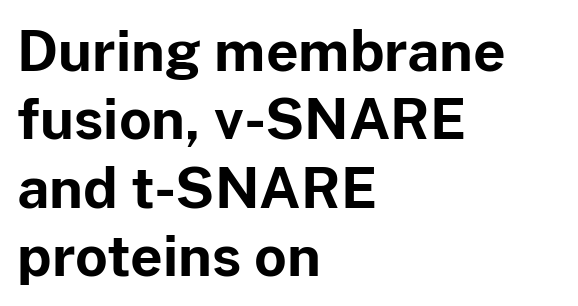
Q: Is the text bold? A: Yes.
Q: Is the text italic (slanted)? A: No, it is upright.
Q: Is the typeface a serif or a sans-serif typeface? A: Sans-serif.
Q: Is the text underlined? A: No.
Q: How is the paragraph aligned? A: Left-aligned.
Q: Is the spacing between letters normal or unusually wide? A: Normal.
Q: Width (condensed, normal, or wide)? A: Normal.
Q: Stroke contrast? A: Low.
Q: x-height? A: Medium.
Q: Monospaced? A: No.
